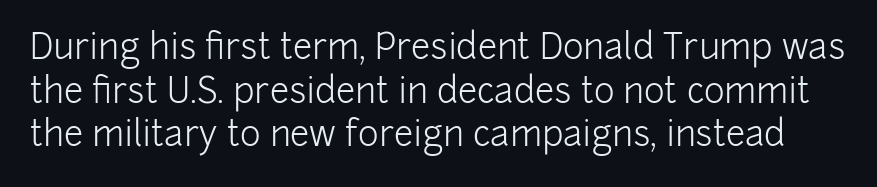
Q: Is the text bold? A: No.
Q: Is the text italic (slanted)? A: No, it is upright.
Q: Is the typeface a serif or a sans-serif typeface? A: Sans-serif.
Q: Is the text underlined? A: No.
Q: Is the spacing between letters normal or unusually wide? A: Normal.
Q: Is the spacing between lines tight, normal or loose? A: Normal.
Q: Width (condensed, normal, or wide)? A: Normal.
Q: Stroke contrast? A: Low.
Q: x-height? A: Medium.
Q: Monospaced? A: No.
